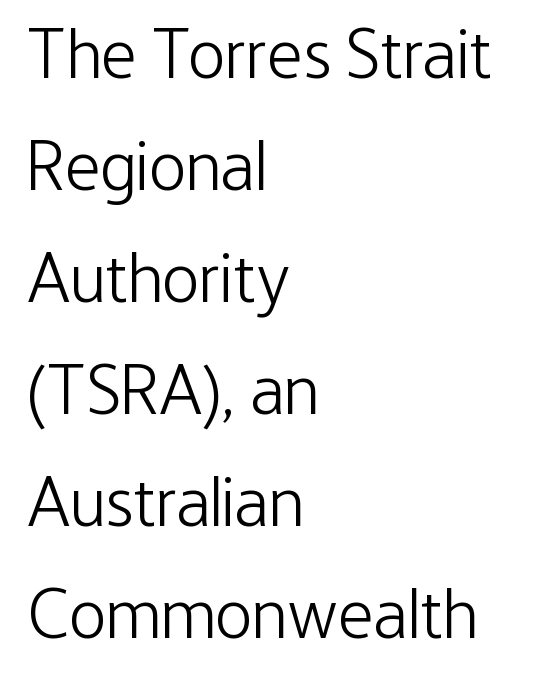
{"serif": "no", "italic": "no", "bold": "no", "weight": "light", "width": "condensed", "stroke_contrast": "low", "x_height": "medium", "monospaced": "no", "underline": "no", "align": "left", "line_spacing": "normal", "line_spacing_ratio": 1.6, "letter_spacing": "normal", "letter_spacing_em": 0.0, "glyph_px": 70}
